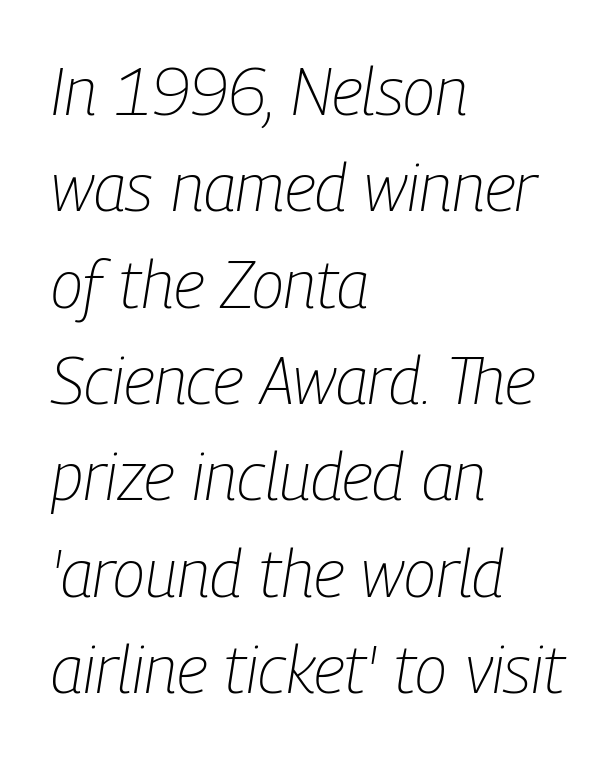
The image shows 66 px light, condensed type, italic (leaning right); set left-aligned, normal line spacing (1.46x), normal letter spacing, not underlined; low stroke contrast and a medium x-height.
